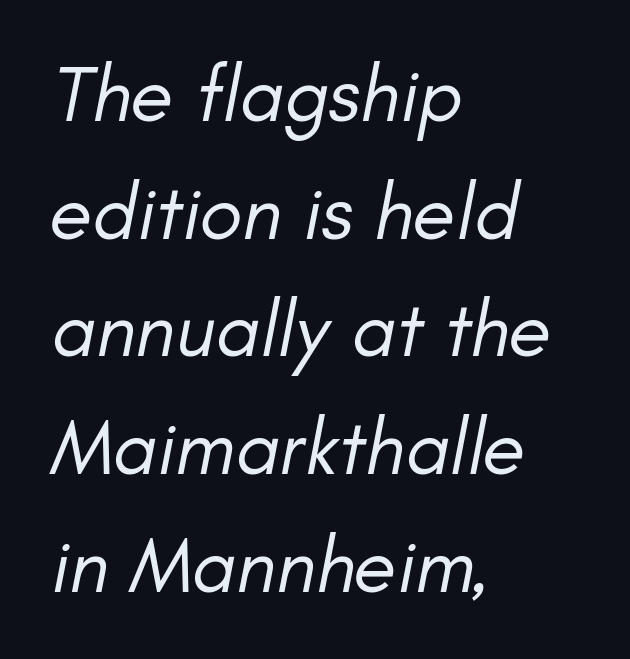
The image shows 79 px regular-weight type, italic (leaning right); set left-aligned, normal line spacing (1.49x), normal letter spacing, not underlined; low stroke contrast and a small x-height.
